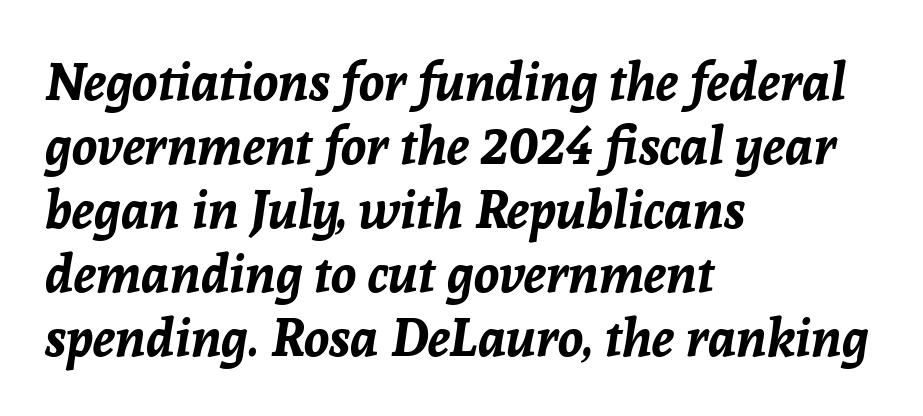
The text carries the slant typical of an italic or oblique font. Think of a printed novel: that variable character pitch is what you see here. A bare baseline throughout the passage. Line starts are locked; line ends wander.
